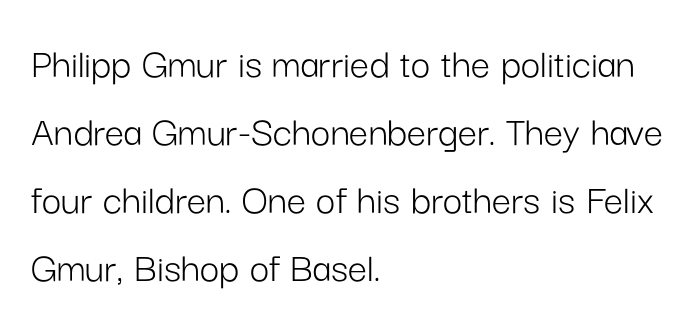
{"serif": "no", "italic": "no", "bold": "no", "weight": "light", "width": "normal", "stroke_contrast": "low", "x_height": "medium", "monospaced": "no", "underline": "no", "align": "left", "line_spacing": "normal", "line_spacing_ratio": 1.58, "letter_spacing": "normal", "letter_spacing_em": 0.0, "glyph_px": 43}
